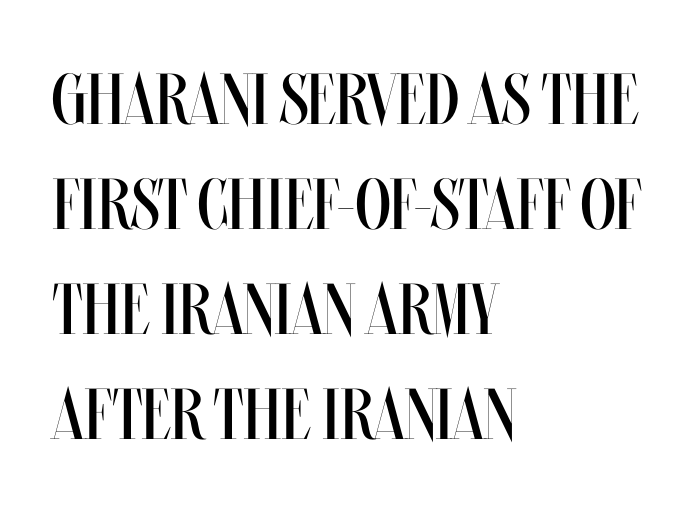
Italic: no, the glyphs are upright roman. Words appear dense and cohesive because spacing is normal. These lines sit exactly where default settings would place them. Here the designer chose a conventional face with non-uniform glyph widths. Visually the block forms a straight wall on the left and a jagged coastline on the right. Stem width sits at or under what a default text font uses.
